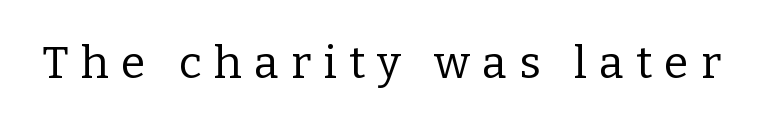
The image shows 45 px regular-weight serif type, upright; set unusually wide letter spacing (+0.27 em), not underlined; low stroke contrast and a medium x-height.
